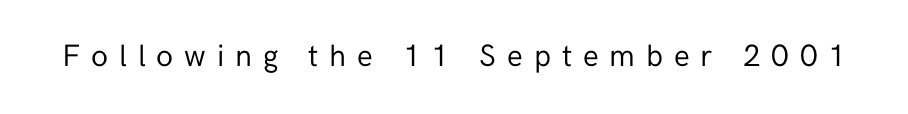
{"serif": "no", "italic": "no", "bold": "no", "weight": "regular", "width": "normal", "stroke_contrast": "low", "x_height": "medium", "monospaced": "no", "underline": "no", "letter_spacing": "wide", "letter_spacing_em": 0.35, "glyph_px": 31}
